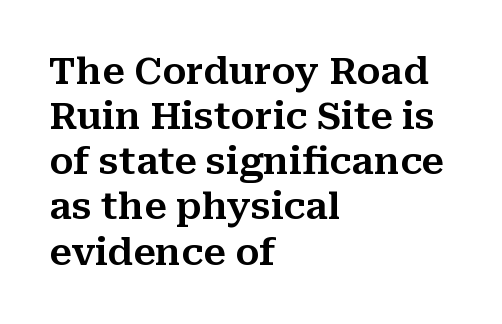
Q: Is the text italic (slanted)? A: No, it is upright.
Q: Is the typeface a serif or a sans-serif typeface? A: Serif.
Q: Is the text underlined? A: No.
Q: How is the paragraph aligned? A: Left-aligned.
Q: Is the spacing between letters normal or unusually wide? A: Normal.
Q: Width (condensed, normal, or wide)? A: Normal.
Q: Stroke contrast? A: Medium.
Q: x-height? A: Medium.
Q: Monospaced? A: No.
